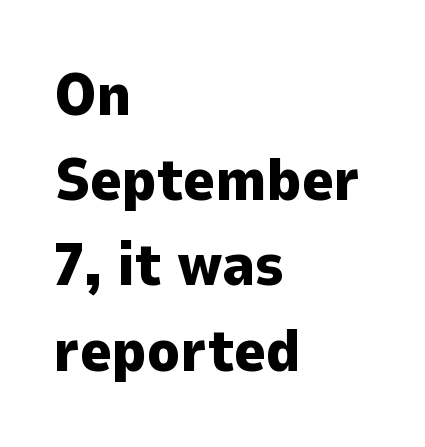
These lines stack with their left ends in a neat column. This sample uses an upright cut, with every glyph sitting square on the baseline. The typeface chosen for these lines omits serifs. The gaps between neighbouring characters are ordinary and unremarkable. Regarding leading, the lines here are spaced in the standard way.
